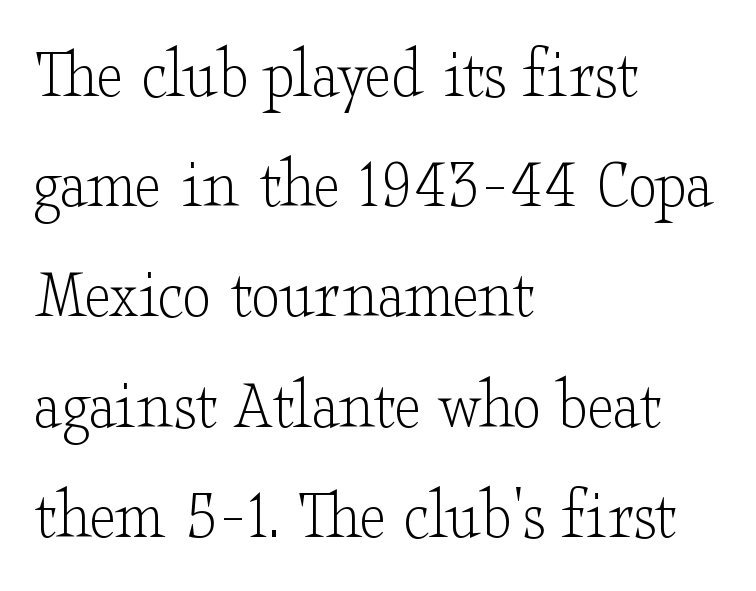
The image shows 73 px light, wide serif type, upright; set left-aligned, normal line spacing (1.51x), normal letter spacing, not underlined; low stroke contrast and a small x-height.
